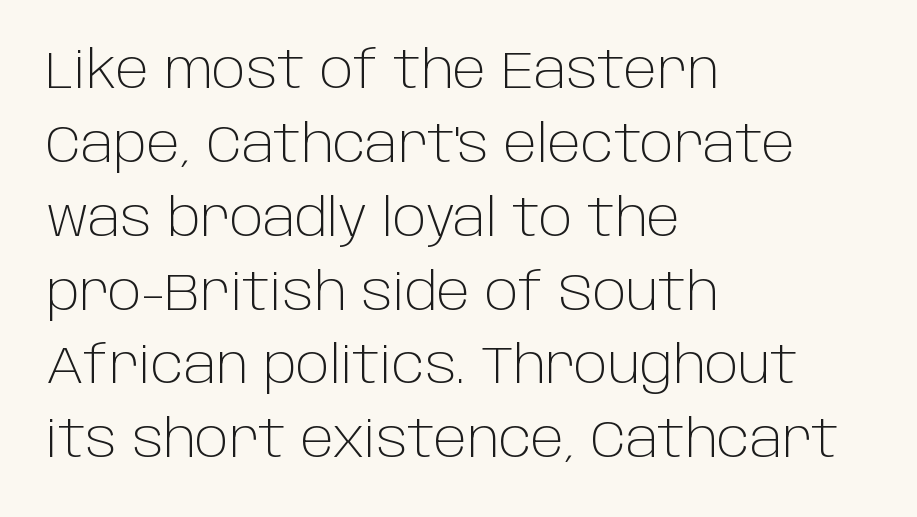
The image shows 52 px light sans-serif type, upright; set left-aligned, normal line spacing (1.42x), normal letter spacing, not underlined; low stroke contrast and a large x-height.
